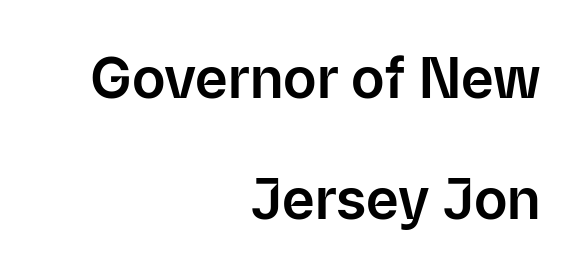
{"serif": "no", "italic": "no", "width": "normal", "stroke_contrast": "low", "x_height": "medium", "monospaced": "no", "underline": "no", "align": "right", "line_spacing": "loose", "line_spacing_ratio": 2.16, "letter_spacing": "normal", "letter_spacing_em": 0.0, "glyph_px": 56}
